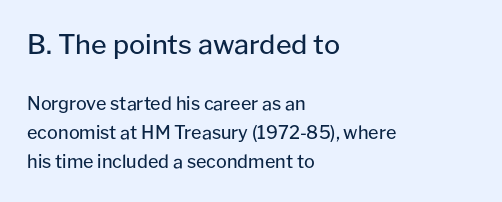
{"italic": "no", "bold": "no", "underline": "no", "align": "left", "line_spacing": "normal", "line_spacing_ratio": 1.61, "letter_spacing": "normal", "letter_spacing_em": 0.0, "larger_block": "first", "size_ratio": 1.5, "glyph_px": 27}
